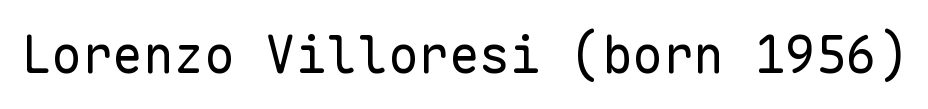
Q: Is the text bold? A: No.
Q: Is the text italic (slanted)? A: No, it is upright.
Q: Is the typeface a serif or a sans-serif typeface? A: Sans-serif.
Q: Is the text underlined? A: No.
Q: Is the spacing between letters normal or unusually wide? A: Normal.
Q: Width (condensed, normal, or wide)? A: Normal.
Q: Stroke contrast? A: Low.
Q: x-height? A: Medium.
Q: Monospaced? A: Yes.
